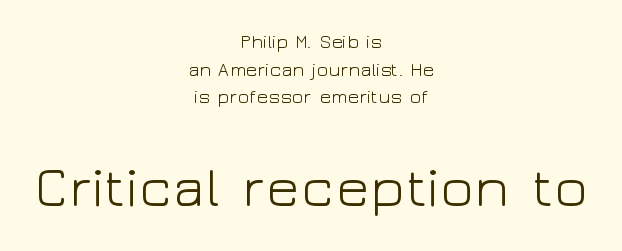
Nope, no serifs anywhere on these letters. In terms of posture, this sample is upright. Character size in the trailing block exceeds that of the leading block. Summary of weight: not heavy and not bold. The passage shown is typed in a proportional face where columns would drift. Standard letterfit; no display-style spreading of the glyphs.
